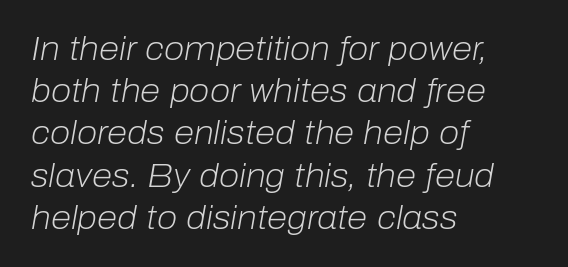
{"italic": "yes", "lean": "right", "slant_degrees": 10, "bold": "no", "weight": "light", "width": "normal", "stroke_contrast": "low", "x_height": "medium", "monospaced": "no", "underline": "no", "align": "left", "line_spacing": "normal", "line_spacing_ratio": 1.28, "letter_spacing": "normal", "letter_spacing_em": 0.0, "glyph_px": 33}
